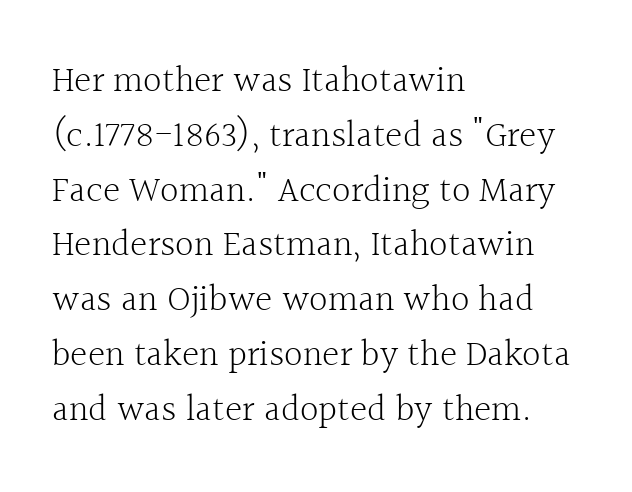
Q: Is the text bold? A: No.
Q: Is the text italic (slanted)? A: No, it is upright.
Q: Is the typeface a serif or a sans-serif typeface? A: Serif.
Q: Is the text underlined? A: No.
Q: How is the paragraph aligned? A: Left-aligned.
Q: Is the spacing between letters normal or unusually wide? A: Normal.
Q: Is the spacing between lines tight, normal or loose? A: Normal.
Q: Width (condensed, normal, or wide)? A: Normal.
Q: x-height? A: Medium.
Q: Monospaced? A: No.
